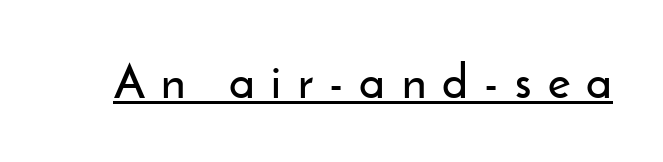
Q: Is the text italic (slanted)? A: No, it is upright.
Q: Is the typeface a serif or a sans-serif typeface? A: Sans-serif.
Q: Is the text underlined? A: Yes.
Q: Is the spacing between letters normal or unusually wide? A: Unusually wide.
Q: Width (condensed, normal, or wide)? A: Normal.
Q: Stroke contrast? A: Low.
Q: x-height? A: Small.
Q: Monospaced? A: No.
